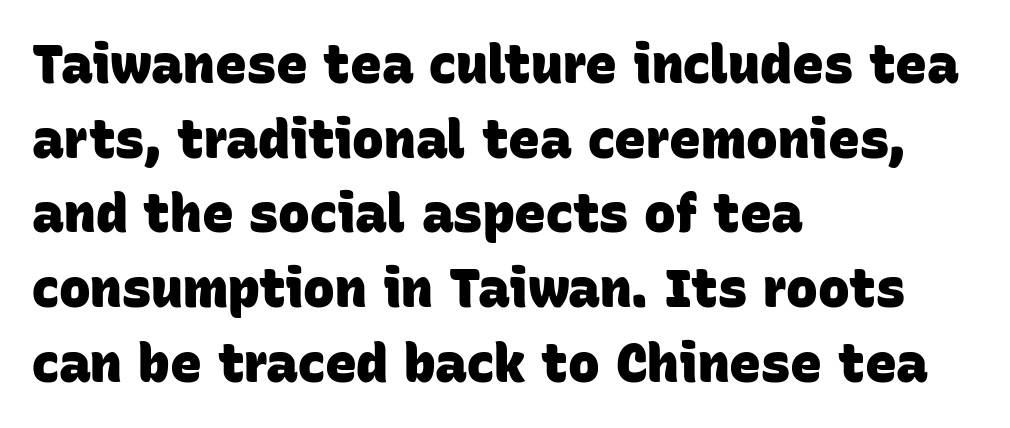
The image shows 53 px heavy sans-serif type; set left-aligned, normal line spacing (1.41x), normal letter spacing, not underlined; low stroke contrast and a large x-height.
